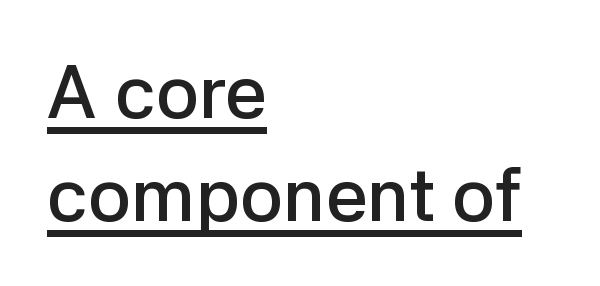
The gaps between neighbouring characters are ordinary and unremarkable. The rendered words wear a rule along their underside. The vertical gap from one line to the next is medium. Left-aligned paragraph, ragged on the right.
